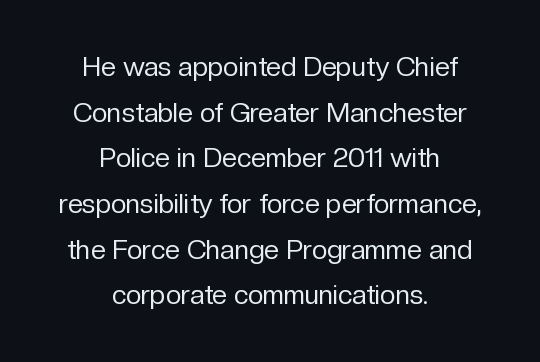
The image shows 27 px text type, upright; set centered, normal line spacing (1.69x), normal letter spacing, not underlined.
